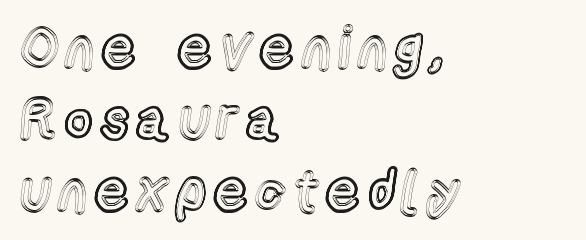
The passage is arranged the way most books set body copy — flush left. The rendering uses natural spacing where letterforms have individual widths. The words here are not underlined.
